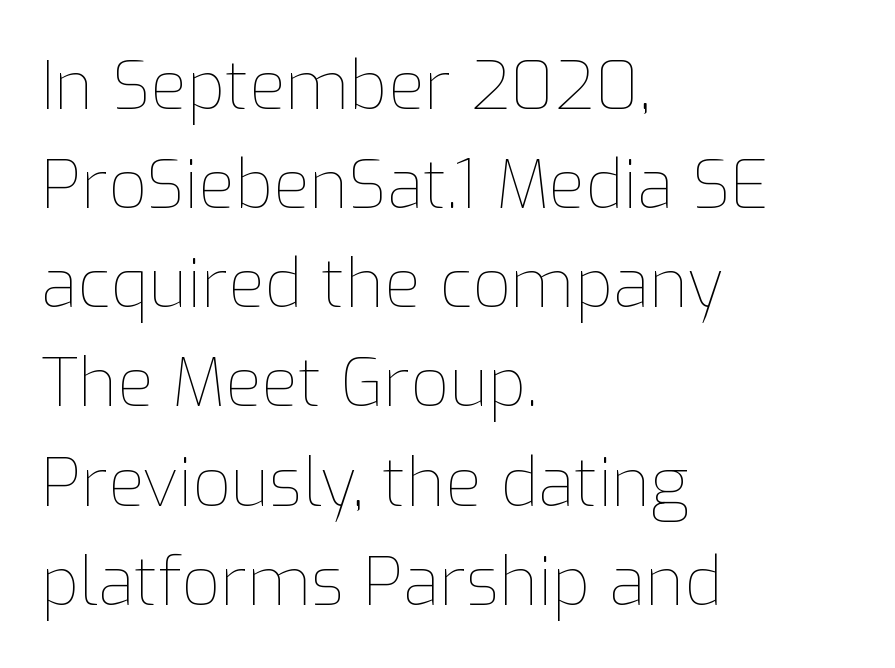
Do the characters align in a grid? No, the font is proportional. No extra tracking has been applied to these lines. This sample is left-justified, so line endings fall wherever the words run out. Weight class: somewhere from thin through regular. Compared with typical paragraphs, the rows here are spaced about the same. Just letters on the line, the space beneath them empty.
